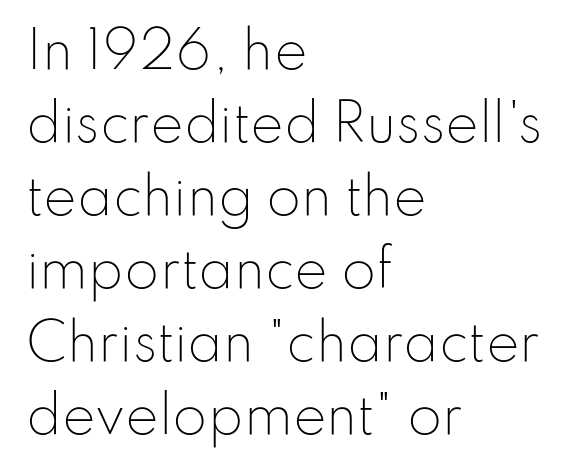
The image shows 50 px light sans-serif type, upright; set left-aligned, normal line spacing (1.46x), normal letter spacing, not underlined; low stroke contrast and a small x-height.
